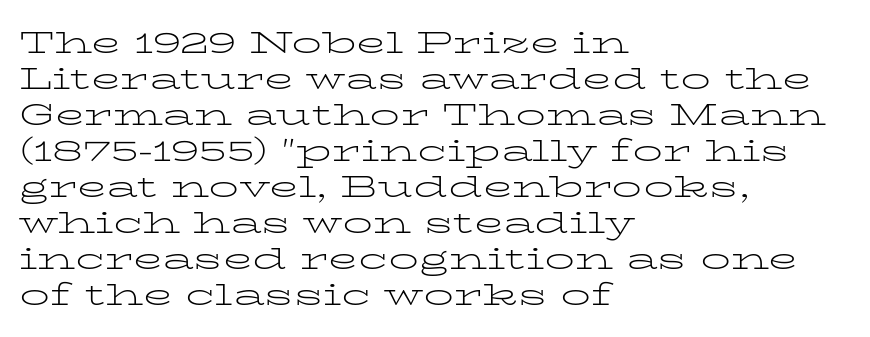
Words appear dense and cohesive because spacing is normal. Is there any slant? The stems are plumb. The paragraph shown leans on its left margin. The letters carry serifs — small finishing strokes at the ends of their stems. Weight: in the light-to-regular range.
